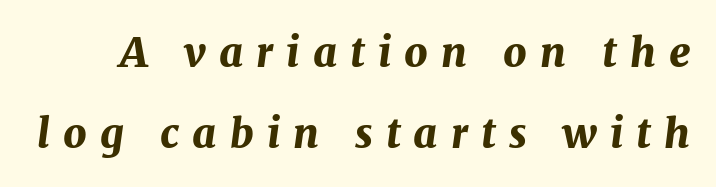
Q: Is the text bold? A: Yes.
Q: Is the text italic (slanted)? A: Yes, it leans right by about 7 degrees.
Q: Is the text underlined? A: No.
Q: Is the spacing between letters normal or unusually wide? A: Unusually wide.
Q: Is the spacing between lines tight, normal or loose? A: Loose.
Q: Width (condensed, normal, or wide)? A: Normal.
Q: Stroke contrast? A: Medium.
Q: x-height? A: Medium.
Q: Monospaced? A: No.
